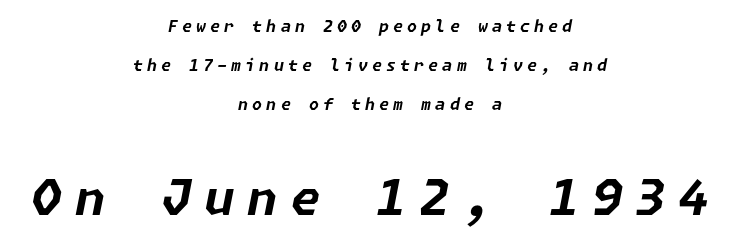
Q: Is the text bold? A: Yes.
Q: Is the text italic (slanted)? A: Yes, it leans right by about 11 degrees.
Q: Is the text underlined? A: No.
Q: How is the paragraph aligned? A: Centered.
Q: Is the spacing between letters normal or unusually wide? A: Unusually wide.
Q: Is the spacing between lines tight, normal or loose? A: Loose.
Q: Which block of text is set in a larger size, the first (top) or the second (bottom)? A: The second (bottom) one.
Q: Width (condensed, normal, or wide)? A: Normal.
Q: Stroke contrast? A: Low.
Q: x-height? A: Medium.
